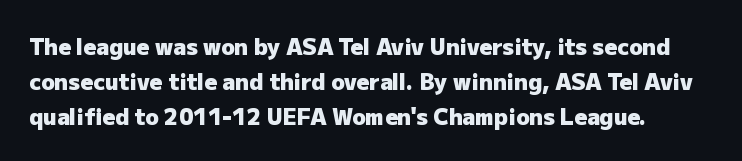
The image shows 22 px bold type, upright; set normal line spacing (1.58x), normal letter spacing, not underlined.
